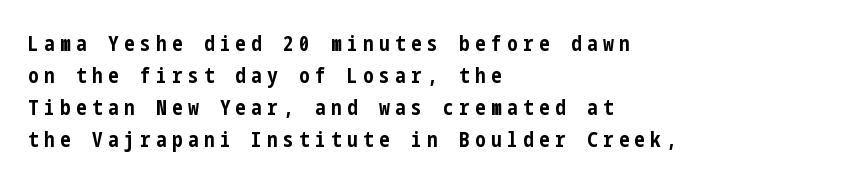
The image shows 21 px bold type, upright; set left-aligned, normal line spacing (1.52x), unusually wide letter spacing (+0.26 em), not underlined.
